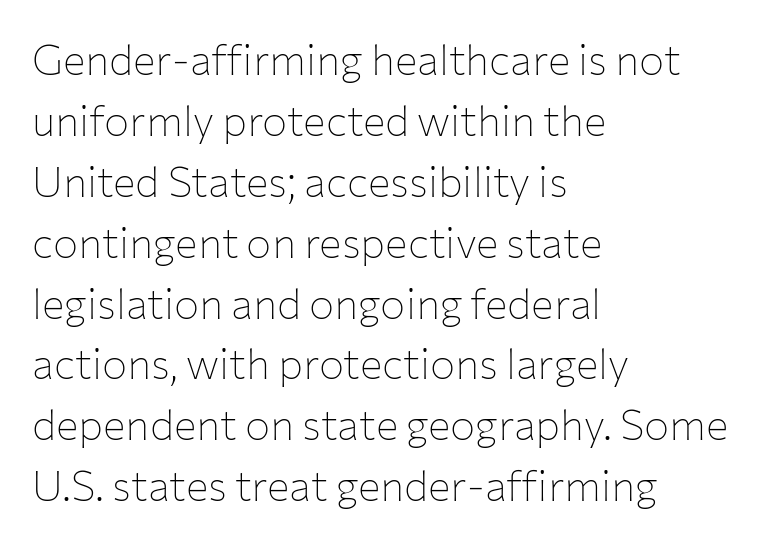
Q: Is the text bold? A: No.
Q: Is the text italic (slanted)? A: No, it is upright.
Q: Is the typeface a serif or a sans-serif typeface? A: Sans-serif.
Q: Is the text underlined? A: No.
Q: How is the paragraph aligned? A: Left-aligned.
Q: Is the spacing between letters normal or unusually wide? A: Normal.
Q: Is the spacing between lines tight, normal or loose? A: Normal.
Q: Width (condensed, normal, or wide)? A: Normal.
Q: Stroke contrast? A: Low.
Q: x-height? A: Medium.
Q: Monospaced? A: No.
